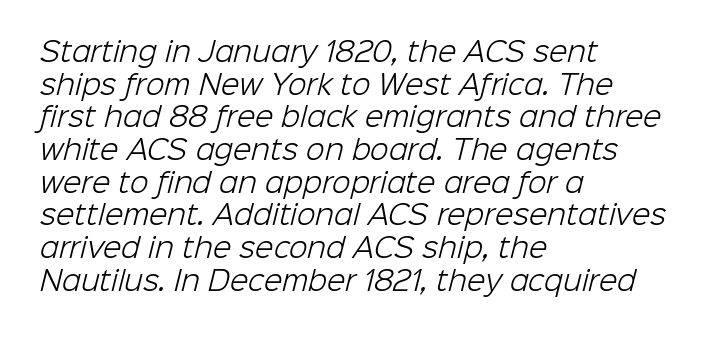
The image shows 27 px text type; set left-aligned, line spacing 1.21x, normal letter spacing, not underlined.
